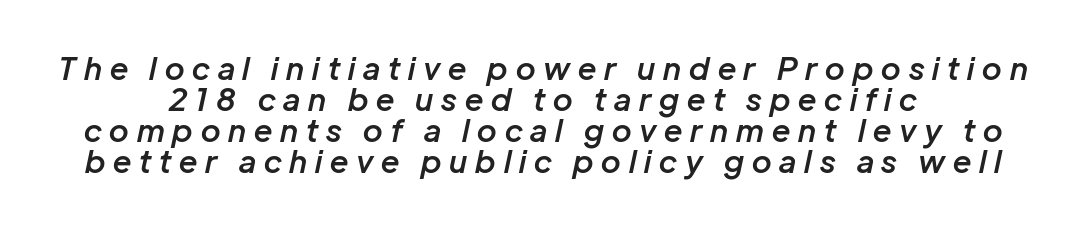
Q: Is the text bold? A: Semi-bold.
Q: Is the text italic (slanted)? A: Yes, it leans right by about 12 degrees.
Q: Is the text underlined? A: No.
Q: How is the paragraph aligned? A: Centered.
Q: Is the spacing between letters normal or unusually wide? A: Unusually wide.
Q: Is the spacing between lines tight, normal or loose? A: Tight.
Q: Width (condensed, normal, or wide)? A: Normal.
Q: Stroke contrast? A: Low.
Q: x-height? A: Medium.
Q: Monospaced? A: No.
